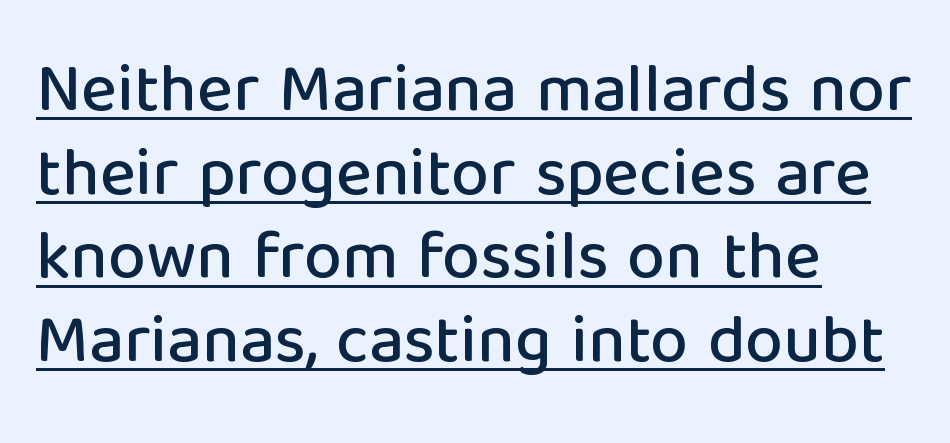
{"serif": "no", "italic": "no", "width": "normal", "stroke_contrast": "low", "x_height": "medium", "monospaced": "no", "underline": "yes", "align": "left", "line_spacing_ratio": 1.23, "letter_spacing": "normal", "letter_spacing_em": 0.0, "glyph_px": 68}
